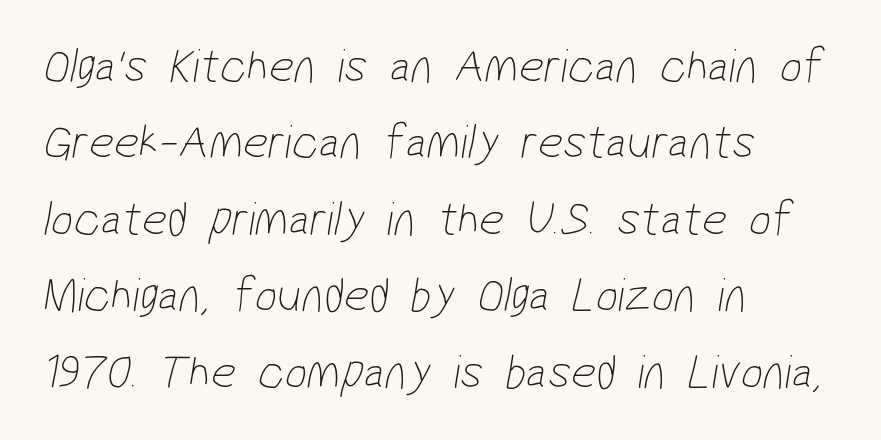
{"serif": "no", "bold": "no", "weight": "thin", "width": "condensed", "stroke_contrast": "low", "x_height": "medium", "monospaced": "no", "underline": "no", "align": "left", "line_spacing": "normal", "line_spacing_ratio": 1.56, "letter_spacing": "normal", "letter_spacing_em": 0.0, "glyph_px": 49}
